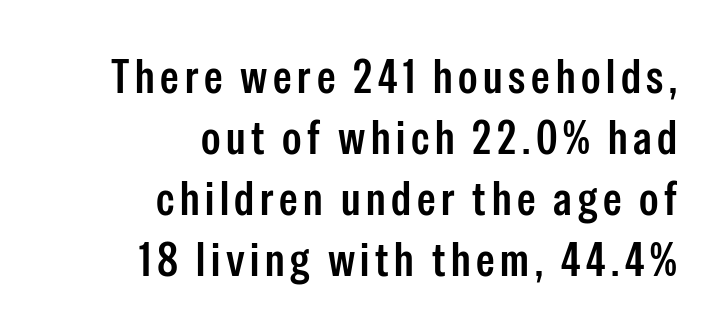
{"serif": "no", "italic": "no", "width": "condensed", "stroke_contrast": "low", "x_height": "medium", "monospaced": "no", "underline": "no", "align": "right", "line_spacing": "normal", "line_spacing_ratio": 1.3, "glyph_px": 47}
